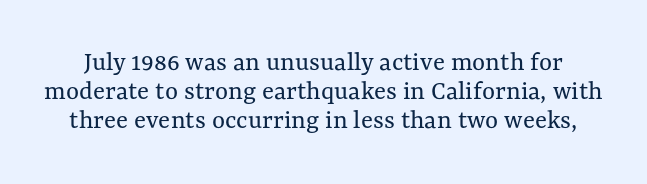
The image shows 28 px regular-weight type, upright; set tight line spacing (1.03x), normal letter spacing, not underlined; medium stroke contrast and a medium x-height.
